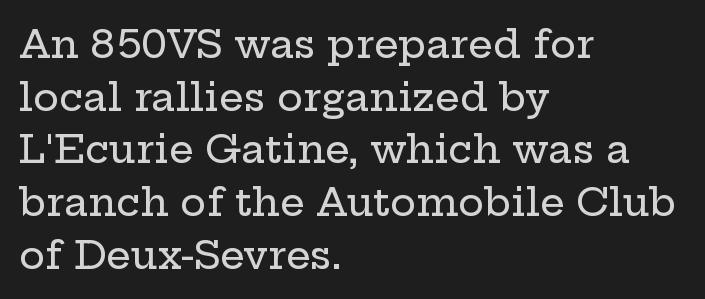
The image shows 39 px wide serif type, upright; set left-aligned, normal line spacing (1.35x), normal letter spacing, not underlined; low stroke contrast and a medium x-height.
